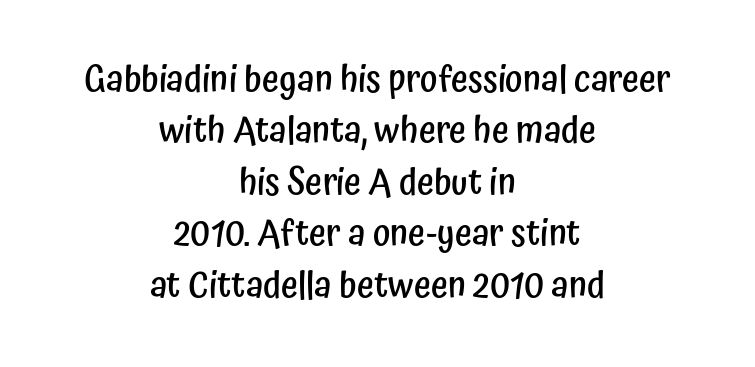
To sum up the face: it is a sans, with no serifs. This is the regular roman posture of the typeface. These lines are rendered in a variable-pitch font. A clean baseline with only descenders dipping below it. The leading is moderate, giving the passage an even texture. I'd describe the lettering as semibold — firm but not a full bold.
